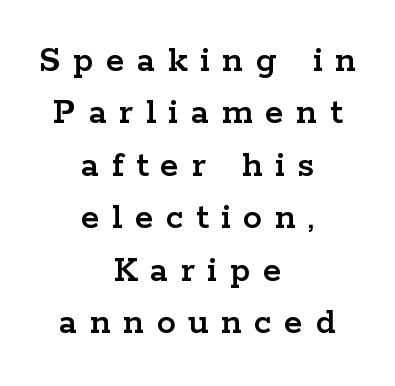
Neither beginnings nor endings align; midpoints do. Notice how descenders clear the ascenders below comfortably — that's standard leading. The lettering holds an erect, upright posture throughout. Classification — serif.
